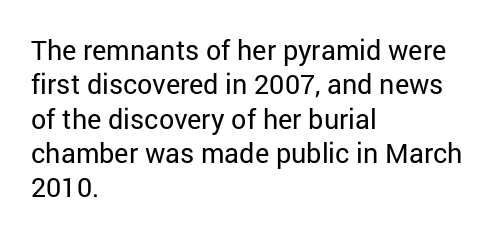
{"italic": "no", "bold": "no", "underline": "no", "align": "left", "line_spacing": "normal", "line_spacing_ratio": 1.27, "letter_spacing": "normal", "letter_spacing_em": 0.0, "glyph_px": 27}
